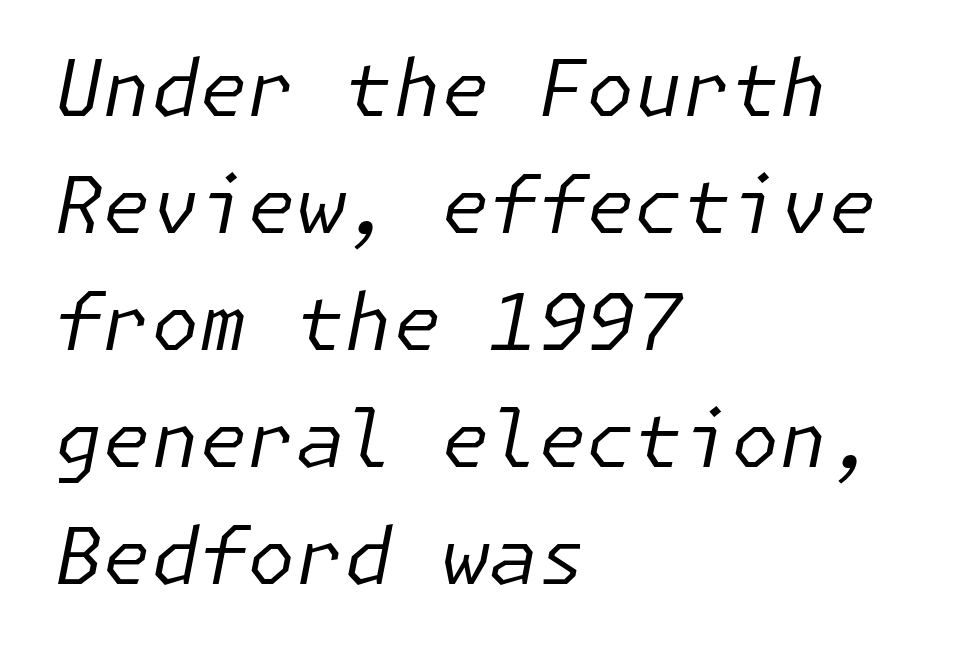
{"italic": "yes", "lean": "right", "slant_degrees": 11, "bold": "no", "weight": "regular", "width": "normal", "stroke_contrast": "low", "x_height": "medium", "underline": "no", "align": "left", "line_spacing": "normal", "line_spacing_ratio": 1.5, "letter_spacing": "normal", "letter_spacing_em": 0.0, "glyph_px": 78}
